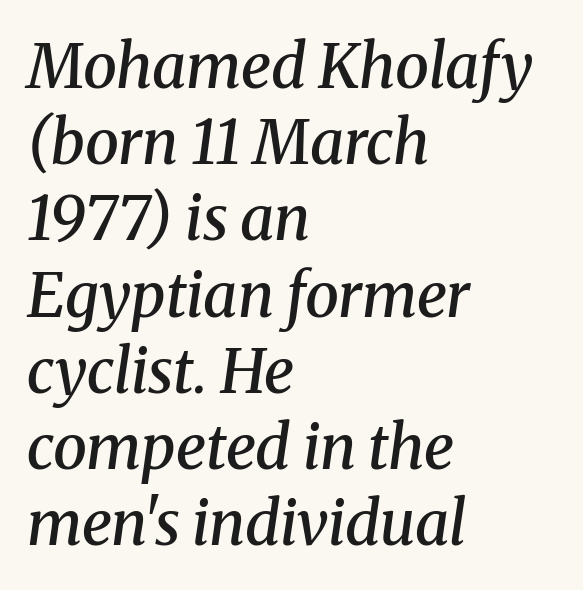
{"serif": "yes", "italic": "yes", "lean": "right", "slant_degrees": 8, "bold": "semi", "weight": "semibold", "width": "normal", "stroke_contrast": "medium", "x_height": "medium", "monospaced": "no", "underline": "no", "align": "left", "line_spacing": "normal", "line_spacing_ratio": 1.25, "letter_spacing": "normal", "letter_spacing_em": 0.0, "glyph_px": 61}
